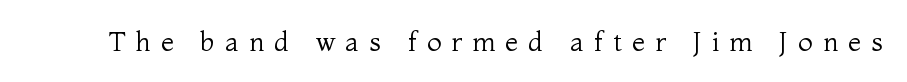
{"italic": "no", "bold": "no", "underline": "no", "letter_spacing": "wide", "letter_spacing_em": 0.37, "glyph_px": 27}
